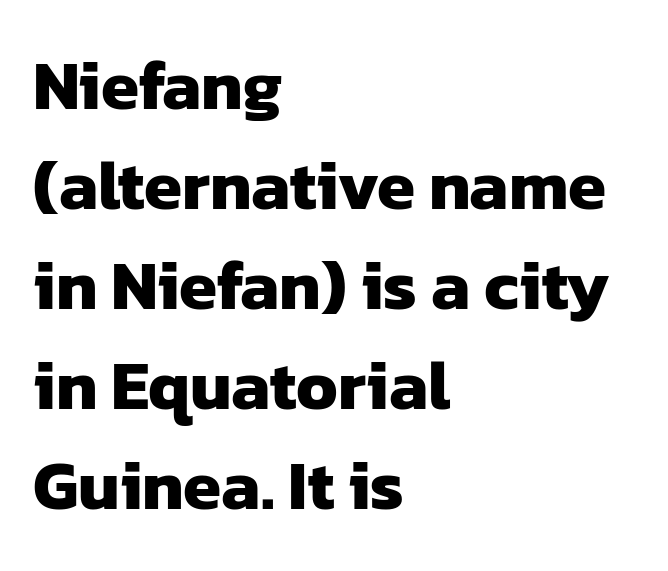
{"serif": "no", "bold": "yes", "weight": "heavy", "width": "normal", "stroke_contrast": "low", "x_height": "medium", "monospaced": "no", "underline": "no", "align": "left", "line_spacing": "normal", "line_spacing_ratio": 1.45, "letter_spacing": "normal", "letter_spacing_em": 0.0, "glyph_px": 69}
